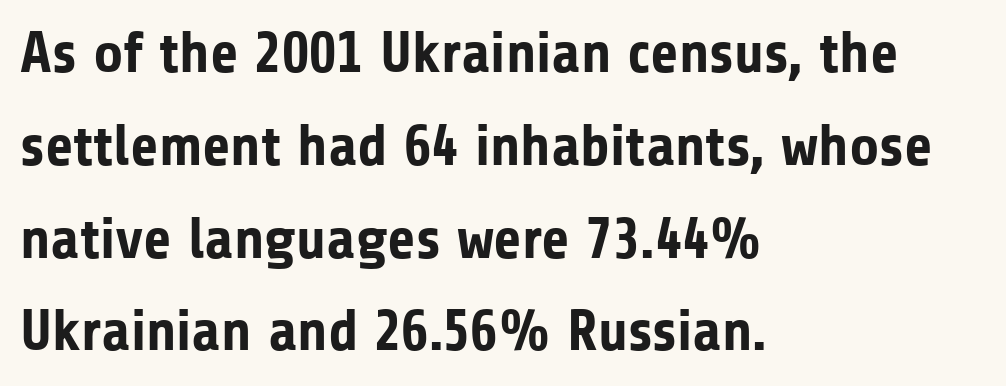
{"serif": "no", "italic": "no", "bold": "yes", "weight": "bold", "width": "normal", "stroke_contrast": "low", "x_height": "medium", "monospaced": "no", "underline": "no", "align": "left", "line_spacing": "normal", "line_spacing_ratio": 1.6, "letter_spacing": "normal", "letter_spacing_em": 0.0, "glyph_px": 58}
